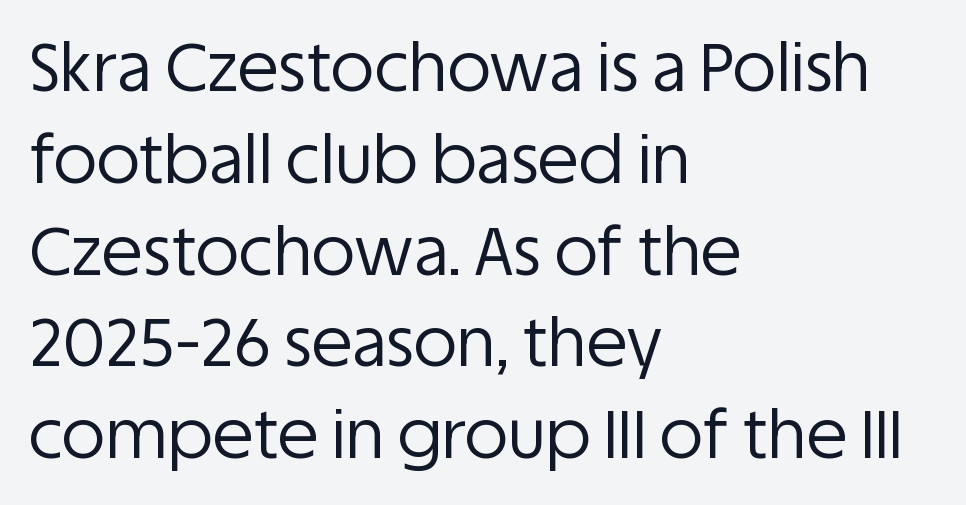
{"serif": "no", "italic": "no", "bold": "no", "weight": "regular", "width": "normal", "stroke_contrast": "low", "x_height": "large", "monospaced": "no", "underline": "no", "align": "left", "line_spacing": "normal", "line_spacing_ratio": 1.37, "letter_spacing": "normal", "letter_spacing_em": 0.0, "glyph_px": 67}
